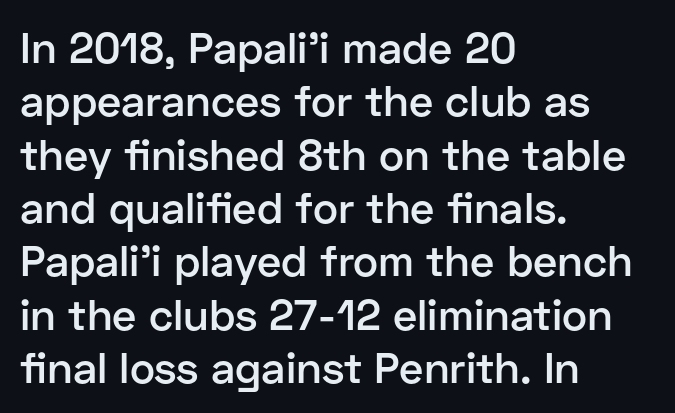
Q: Is the text bold? A: Semi-bold.
Q: Is the text italic (slanted)? A: No, it is upright.
Q: Is the typeface a serif or a sans-serif typeface? A: Sans-serif.
Q: Is the text underlined? A: No.
Q: How is the paragraph aligned? A: Left-aligned.
Q: Is the spacing between letters normal or unusually wide? A: Normal.
Q: Width (condensed, normal, or wide)? A: Normal.
Q: Stroke contrast? A: Low.
Q: x-height? A: Medium.
Q: Monospaced? A: No.
